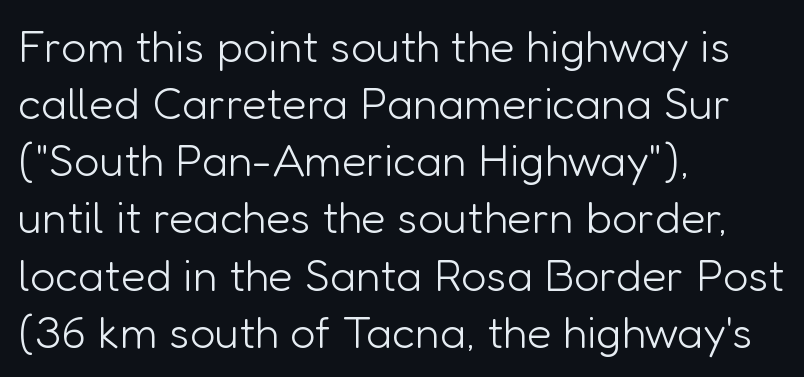
{"serif": "no", "italic": "no", "bold": "no", "weight": "light", "width": "normal", "stroke_contrast": "low", "x_height": "medium", "monospaced": "no", "underline": "no", "align": "left", "line_spacing": "normal", "line_spacing_ratio": 1.27, "letter_spacing": "normal", "letter_spacing_em": 0.0, "glyph_px": 45}
